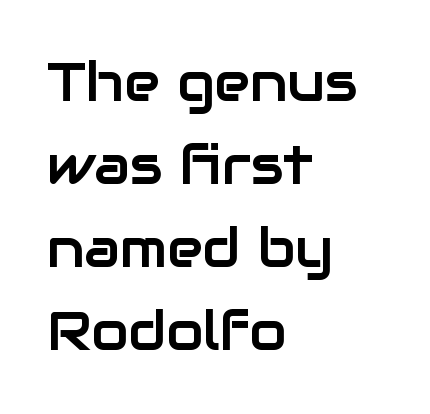
Q: Is the text italic (slanted)? A: No, it is upright.
Q: Is the typeface a serif or a sans-serif typeface? A: Sans-serif.
Q: Is the text underlined? A: No.
Q: How is the paragraph aligned? A: Left-aligned.
Q: Is the spacing between letters normal or unusually wide? A: Normal.
Q: Is the spacing between lines tight, normal or loose? A: Normal.
Q: Width (condensed, normal, or wide)? A: Normal.
Q: Stroke contrast? A: Low.
Q: x-height? A: Medium.
Q: Monospaced? A: No.
